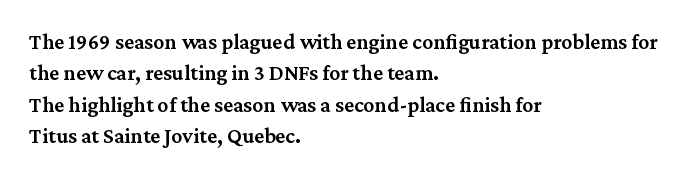
Q: Is the text bold? A: Semi-bold.
Q: Is the text italic (slanted)? A: No, it is upright.
Q: Is the text underlined? A: No.
Q: How is the paragraph aligned? A: Left-aligned.
Q: Is the spacing between letters normal or unusually wide? A: Normal.
Q: Is the spacing between lines tight, normal or loose? A: Normal.
